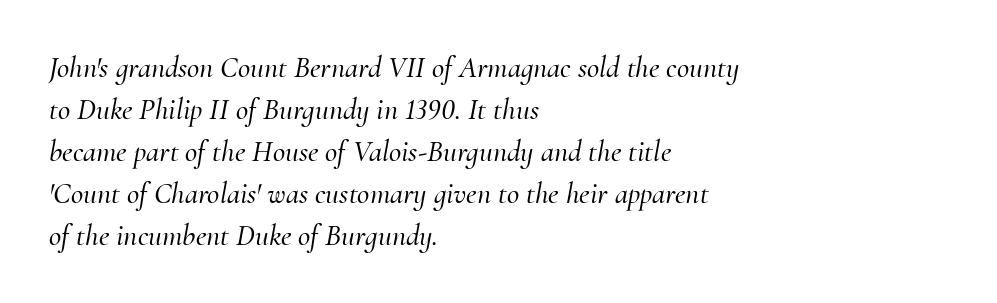
Compared with typical body copy, the letter spacing here is the same. These lines sit exactly where default settings would place them. This is serif lettering, the kind often seen in printed books. Which margin do the lines hug? The left one — the right edge is uneven.
